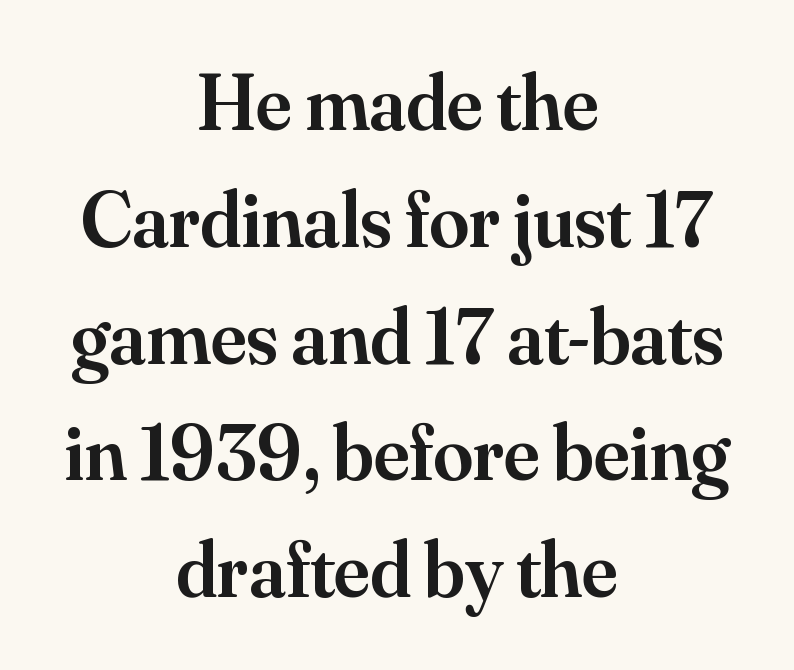
The compositor balanced each line on the midline. A bare baseline throughout the passage. Here the designer chose a conventional face with non-uniform glyph widths. Students, this is semibold: more ink than regular, less than bold. Standard letterfit; no display-style spreading of the glyphs.
